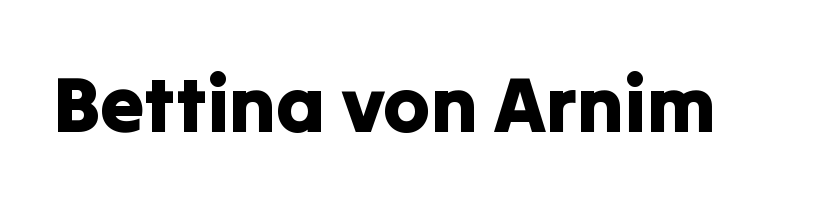
The image shows 79 px sans-serif type, upright; set normal letter spacing, not underlined; low stroke contrast and a medium x-height.
